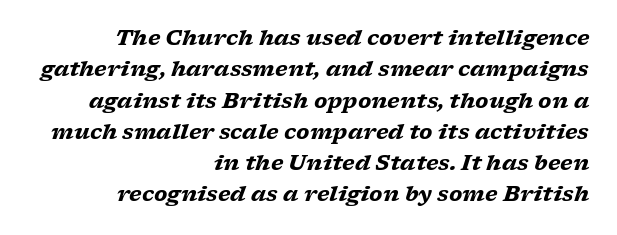
{"italic": "yes", "lean": "right", "slant_degrees": 17, "bold": "yes", "underline": "no", "align": "right", "line_spacing": "normal", "line_spacing_ratio": 1.49, "letter_spacing": "normal", "letter_spacing_em": 0.0, "glyph_px": 21}
